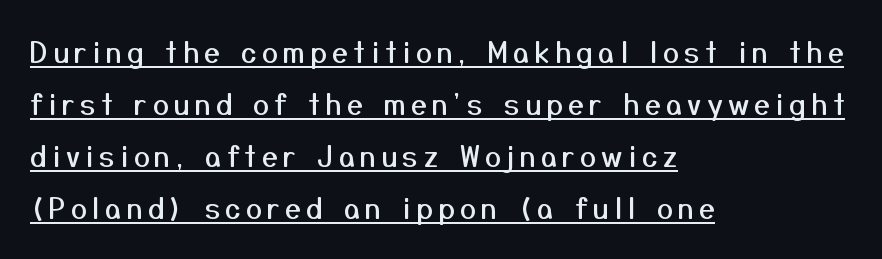
Q: Is the text italic (slanted)? A: No, it is upright.
Q: Is the typeface a serif or a sans-serif typeface? A: Sans-serif.
Q: Is the text underlined? A: Yes.
Q: How is the paragraph aligned? A: Left-aligned.
Q: Width (condensed, normal, or wide)? A: Normal.
Q: Stroke contrast? A: Medium.
Q: x-height? A: Medium.
Q: Monospaced? A: No.
